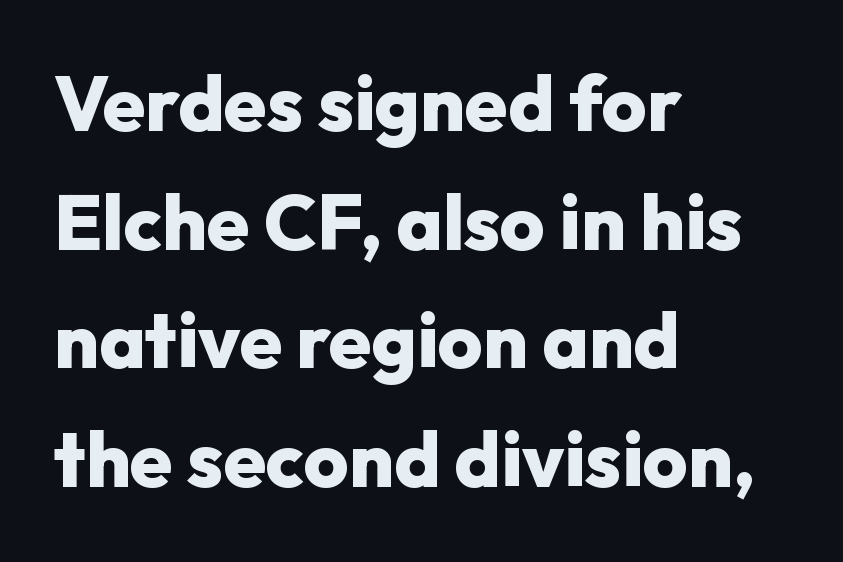
Compared with an ordinary text face, these strokes are far heavier — a full bold. Letters rest on an invisible, unmarked baseline. The letters sit at their default tracking, neither squeezed nor spread. The face used here is proportionally spaced, like ordinary book or web type. Posture: vertical. Does the leading feel generous? No, just average.
